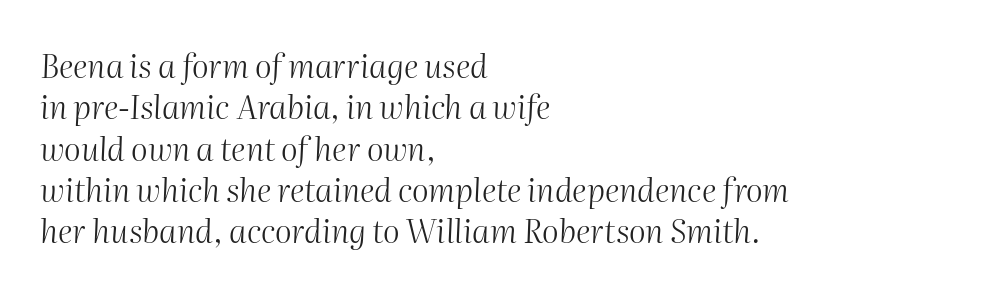
The image shows 32 px light type, italic (leaning right); set left-aligned, normal line spacing (1.29x), normal letter spacing, not underlined; medium stroke contrast and a medium x-height.
